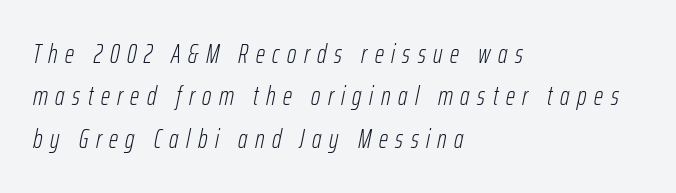
The image shows 26 px text type, italic (leaning right); set left-aligned, normal line spacing (1.63x), unusually wide letter spacing (+0.29 em), not underlined.
